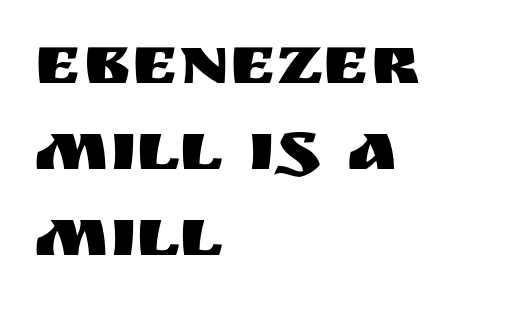
{"serif": "no", "italic": "no", "width": "normal", "stroke_contrast": "medium", "x_height": "large", "monospaced": "no", "underline": "no", "align": "left", "line_spacing_ratio": 1.21, "letter_spacing": "normal", "letter_spacing_em": 0.0, "glyph_px": 71}
